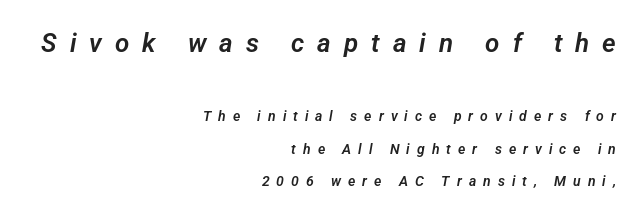
Q: Is the text underlined? A: No.
Q: How is the paragraph aligned? A: Right-aligned.
Q: Is the spacing between letters normal or unusually wide? A: Unusually wide.
Q: Is the spacing between lines tight, normal or loose? A: Loose.
Q: Which block of text is set in a larger size, the first (top) or the second (bottom)? A: The first (top) one.
